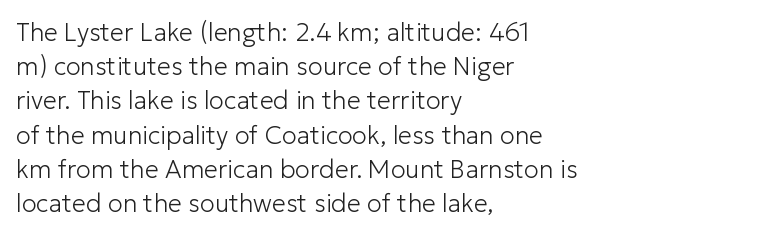
The area under the type is left untouched. A roman cut, with each character standing at attention. Observe the ordinary spacing: letters are neighbours, not strangers. Notice how the passage keeps a crisp vertical edge on the left only.
